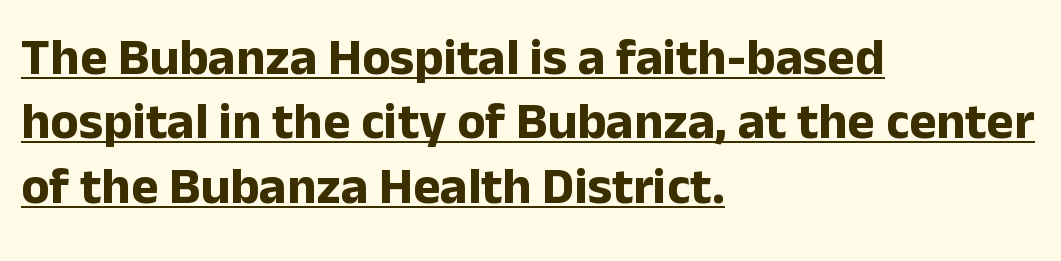
The rendering uses natural spacing where letterforms have individual widths. Every character sits straight up, as roman type does. Thick stems and heavy bowls — unmistakably bold. Tracking here is standard; glyphs follow each other at the usual distance. All the whitespace from short lines collects on the right.
